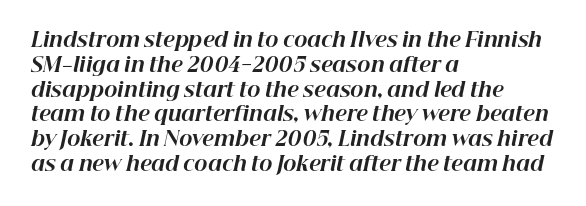
Q: Is the text bold? A: Yes.
Q: Is the text italic (slanted)? A: Yes, it leans right by about 12 degrees.
Q: Is the text underlined? A: No.
Q: How is the paragraph aligned? A: Left-aligned.
Q: Is the spacing between letters normal or unusually wide? A: Normal.
